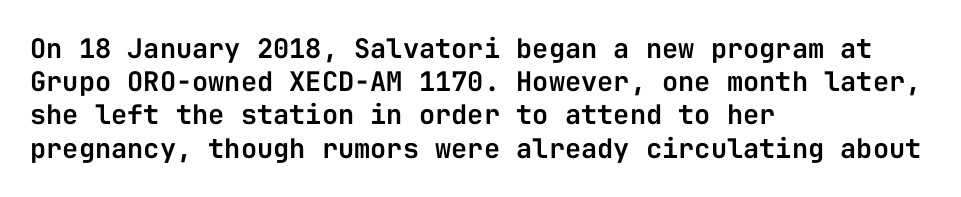
Every row of glyphs begins at an identical x-position on the left. These lines were composed using upright roman letters. Standard letterfit; no display-style spreading of the glyphs. The glyphs are unaccompanied by any horizontal stroke below them.
